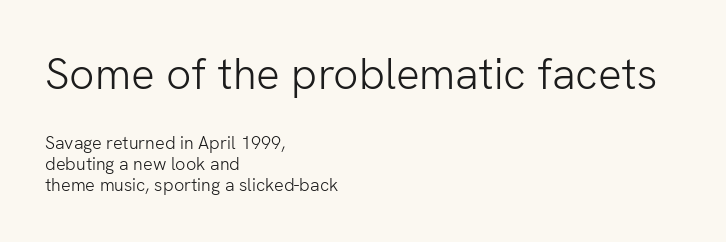
The image shows 44 px light sans-serif type, upright; set left-aligned, line spacing 1.16x, normal letter spacing, not underlined; the first (top) block is 2.44x larger; low stroke contrast and a medium x-height.
